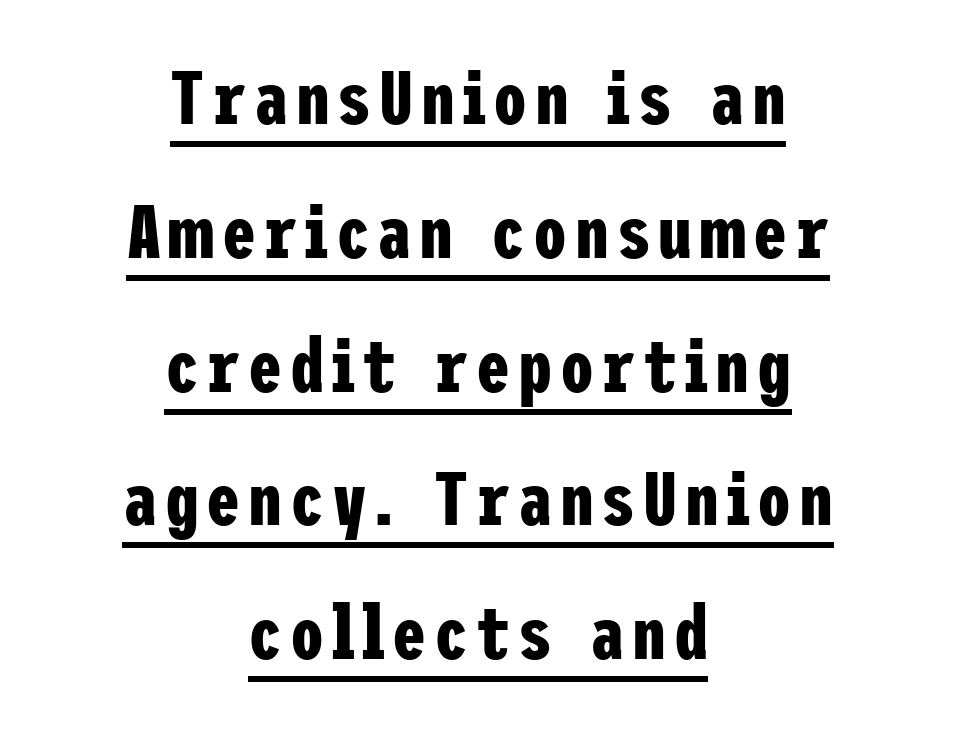
{"serif": "no", "italic": "no", "bold": "yes", "weight": "bold", "width": "condensed", "stroke_contrast": "low", "x_height": "medium", "underline": "yes", "align": "center", "line_spacing_ratio": 1.76, "glyph_px": 76}
